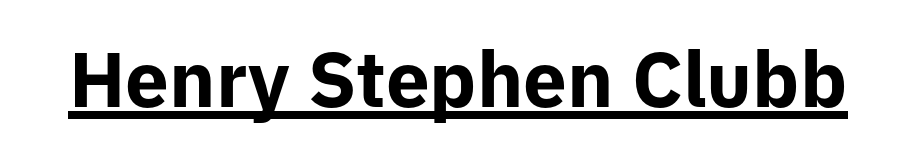
Q: Is the text bold? A: Yes.
Q: Is the text italic (slanted)? A: No, it is upright.
Q: Is the typeface a serif or a sans-serif typeface? A: Sans-serif.
Q: Is the text underlined? A: Yes.
Q: Is the spacing between letters normal or unusually wide? A: Normal.
Q: Width (condensed, normal, or wide)? A: Normal.
Q: Stroke contrast? A: Low.
Q: x-height? A: Medium.
Q: Monospaced? A: No.
